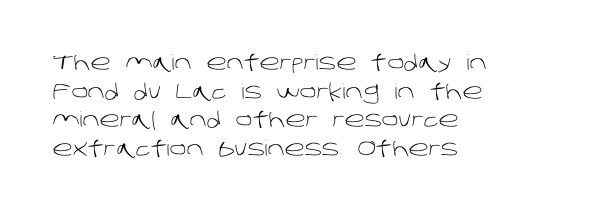
Q: Is the text bold? A: No.
Q: Is the text underlined? A: No.
Q: How is the paragraph aligned? A: Left-aligned.
Q: Is the spacing between letters normal or unusually wide? A: Normal.
Q: Is the spacing between lines tight, normal or loose? A: Normal.
